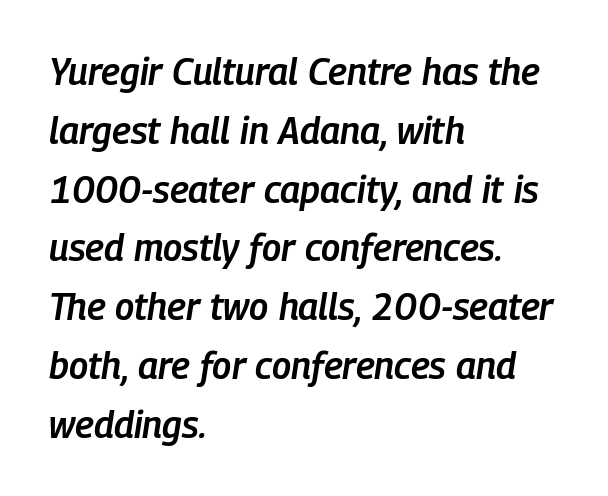
Looking at the ascenders, they clearly lean. Compared with typical body copy, the letter spacing here is the same. Character widths vary here, with narrow letters taking less room than wide ones. This rendering features lettering with no underline. Stroke thickness is moderately raised; the sample reads as semibold.
